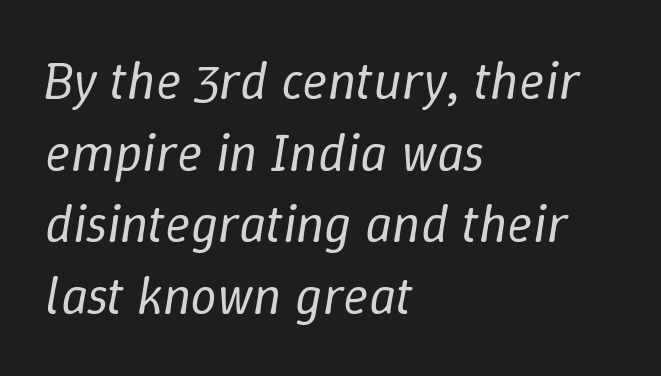
The image shows 53 px regular-weight type, italic (leaning right); set left-aligned, normal line spacing (1.35x), normal letter spacing, not underlined; low stroke contrast and a medium x-height.
